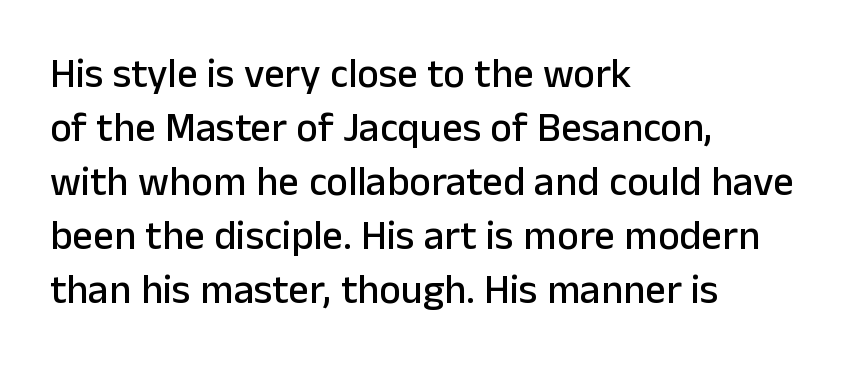
The image shows 41 px sans-serif type, upright; set left-aligned, normal line spacing (1.32x), normal letter spacing, not underlined; low stroke contrast and a medium x-height.
